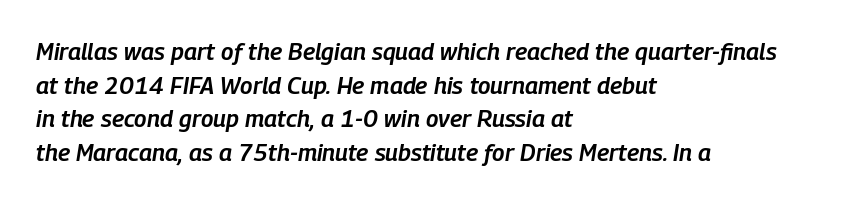
The image shows 24 px text type, italic (leaning right); set left-aligned, normal line spacing (1.4x), normal letter spacing, not underlined.
